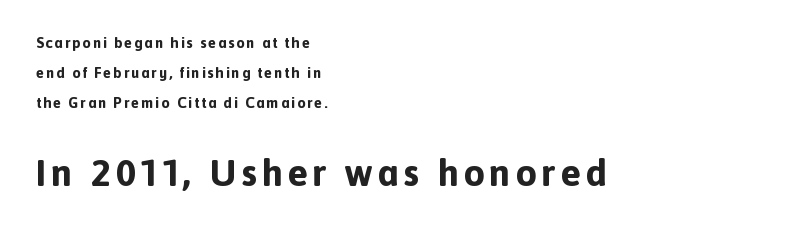
{"serif": "no", "italic": "no", "bold": "yes", "weight": "bold", "width": "normal", "x_height": "medium", "monospaced": "no", "underline": "no", "align": "left", "line_spacing": "loose", "line_spacing_ratio": 1.99, "larger_block": "second", "size_ratio": 2.53, "glyph_px": 38}
